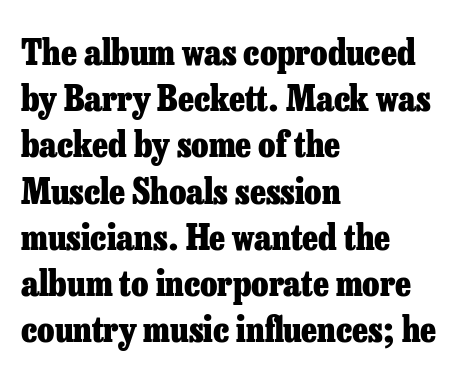
{"serif": "yes", "italic": "no", "bold": "yes", "weight": "heavy", "width": "normal", "stroke_contrast": "low", "x_height": "medium", "monospaced": "no", "underline": "no", "align": "left", "line_spacing": "normal", "line_spacing_ratio": 1.32, "letter_spacing": "normal", "letter_spacing_em": 0.0, "glyph_px": 35}
